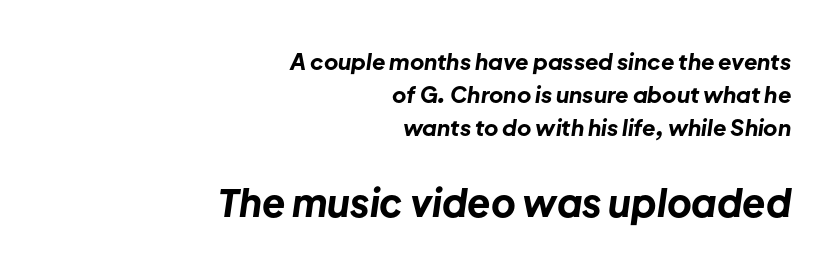
Q: Is the text bold? A: Yes.
Q: Is the text italic (slanted)? A: Yes, it leans right by about 8 degrees.
Q: Is the text underlined? A: No.
Q: How is the paragraph aligned? A: Right-aligned.
Q: Is the spacing between letters normal or unusually wide? A: Normal.
Q: Is the spacing between lines tight, normal or loose? A: Normal.
Q: Which block of text is set in a larger size, the first (top) or the second (bottom)? A: The second (bottom) one.
Q: Width (condensed, normal, or wide)? A: Normal.
Q: Stroke contrast? A: Low.
Q: x-height? A: Medium.
Q: Monospaced? A: No.
